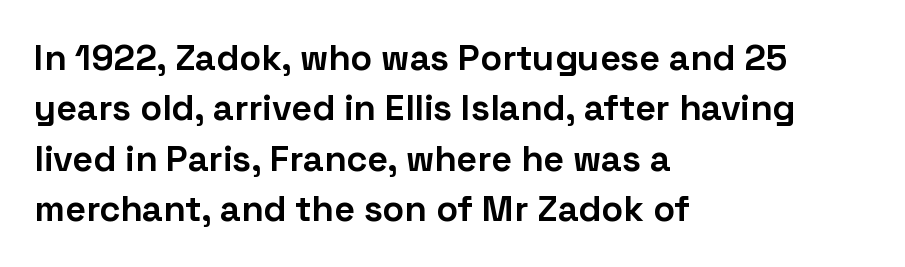
{"serif": "no", "italic": "no", "bold": "yes", "weight": "bold", "width": "normal", "stroke_contrast": "low", "x_height": "medium", "monospaced": "no", "underline": "no", "align": "left", "line_spacing": "normal", "line_spacing_ratio": 1.4, "letter_spacing": "normal", "letter_spacing_em": 0.0, "glyph_px": 36}
